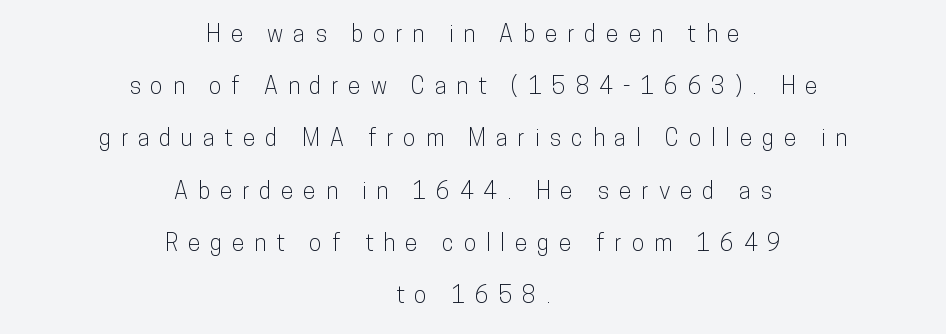
The image shows 23 px text type, upright; set centered, loose line spacing (2.27x), unusually wide letter spacing (+0.43 em), not underlined.
